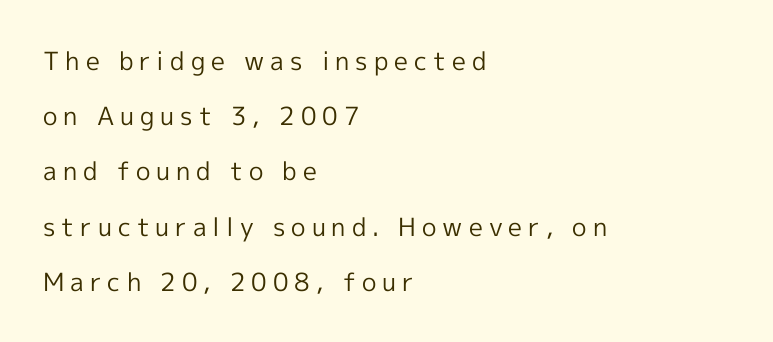
The image shows 25 px text type, upright; set left-aligned, loose line spacing (2.21x), unusually wide letter spacing (+0.24 em), not underlined.
